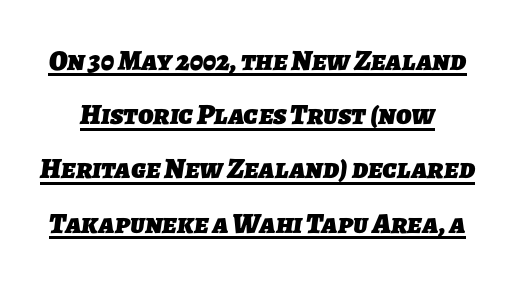
{"serif": "no", "bold": "yes", "weight": "heavy", "width": "normal", "stroke_contrast": "low", "x_height": "medium", "monospaced": "no", "underline": "yes", "line_spacing_ratio": 1.87, "letter_spacing": "normal", "letter_spacing_em": 0.0, "glyph_px": 29}
